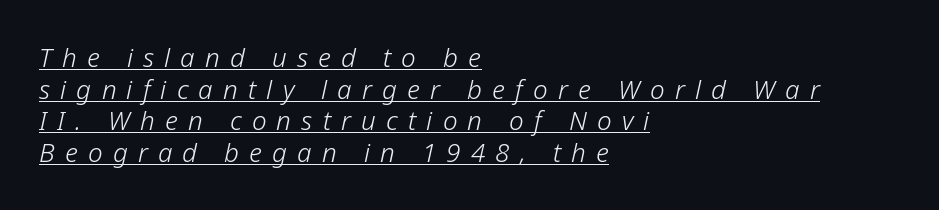
There's an unmistakable incline to the writing here. Every row of glyphs begins at an identical x-position on the left. Summary of weight: not heavy and not bold. The sample's only ornament is a line tracing under the words.
